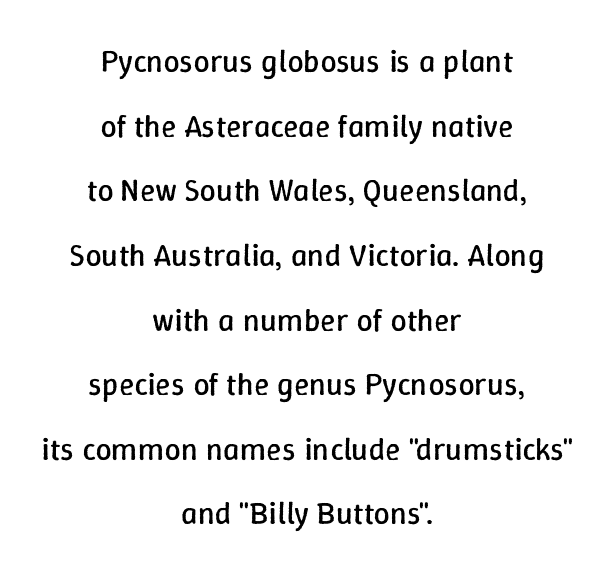
The image shows 32 px regular-weight type, upright; set centered, loose line spacing (2.02x), normal letter spacing, not underlined; low stroke contrast and a medium x-height.
